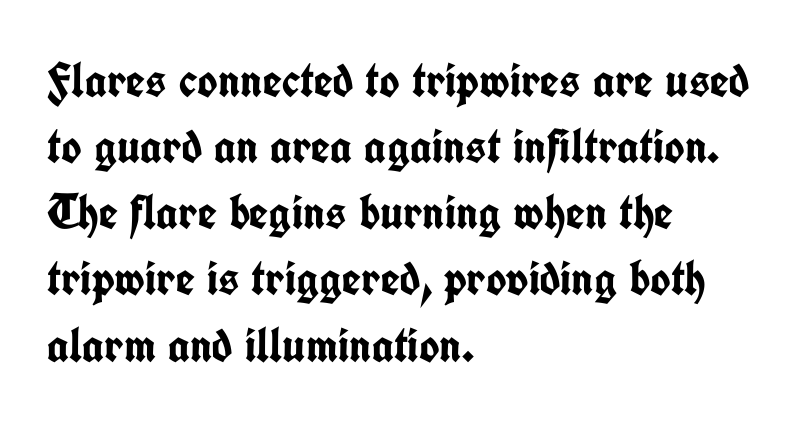
{"serif": "no", "italic": "no", "bold": "yes", "weight": "semibold", "width": "condensed", "stroke_contrast": "low", "x_height": "medium", "monospaced": "no", "underline": "no", "align": "left", "line_spacing": "normal", "line_spacing_ratio": 1.35, "letter_spacing": "normal", "letter_spacing_em": 0.0, "glyph_px": 49}
